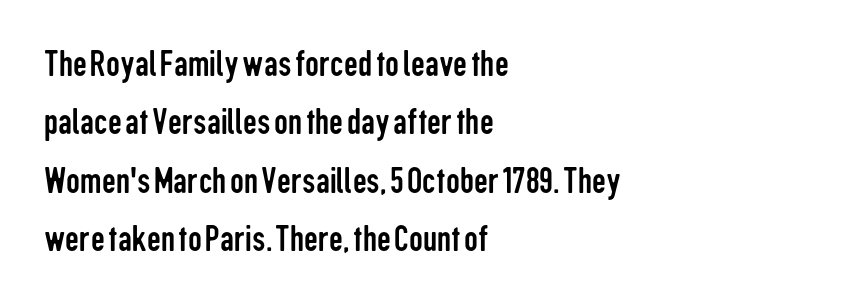
Q: Is the text bold? A: No.
Q: Is the text italic (slanted)? A: No, it is upright.
Q: Is the typeface a serif or a sans-serif typeface? A: Sans-serif.
Q: Is the text underlined? A: No.
Q: How is the paragraph aligned? A: Left-aligned.
Q: Is the spacing between letters normal or unusually wide? A: Normal.
Q: Is the spacing between lines tight, normal or loose? A: Normal.
Q: Width (condensed, normal, or wide)? A: Condensed.
Q: Stroke contrast? A: Low.
Q: x-height? A: Medium.
Q: Monospaced? A: No.
